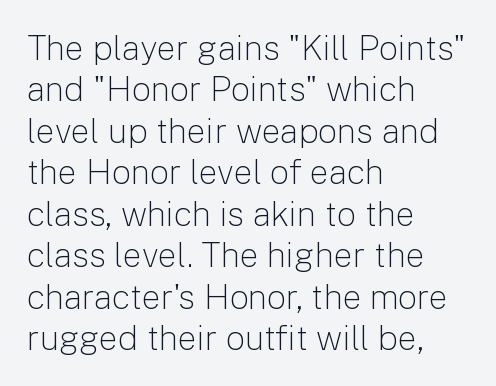
{"serif": "no", "italic": "no", "bold": "no", "weight": "light", "width": "normal", "stroke_contrast": "low", "x_height": "medium", "monospaced": "no", "underline": "no", "align": "left", "line_spacing_ratio": 1.22, "letter_spacing": "normal", "letter_spacing_em": 0.0, "glyph_px": 34}
